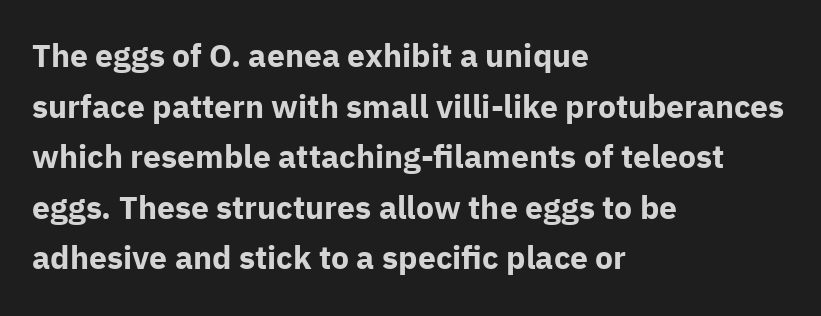
Q: Is the text bold? A: Yes.
Q: Is the text italic (slanted)? A: No, it is upright.
Q: Is the typeface a serif or a sans-serif typeface? A: Sans-serif.
Q: Is the text underlined? A: No.
Q: How is the paragraph aligned? A: Left-aligned.
Q: Is the spacing between letters normal or unusually wide? A: Normal.
Q: Is the spacing between lines tight, normal or loose? A: Normal.
Q: Width (condensed, normal, or wide)? A: Normal.
Q: Stroke contrast? A: Low.
Q: x-height? A: Medium.
Q: Monospaced? A: No.
